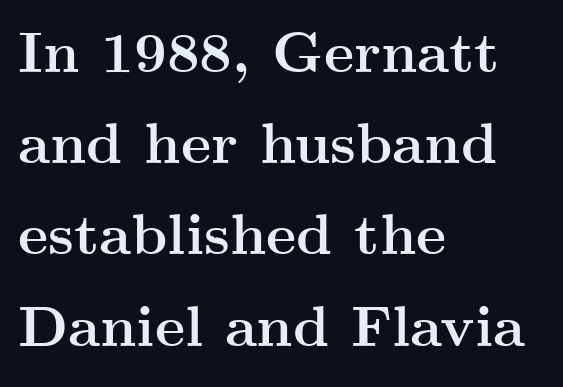
{"serif": "yes", "italic": "no", "bold": "yes", "weight": "semibold", "width": "wide", "stroke_contrast": "medium", "x_height": "small", "monospaced": "no", "underline": "no", "align": "left", "line_spacing": "normal", "line_spacing_ratio": 1.6, "letter_spacing": "normal", "letter_spacing_em": 0.0, "glyph_px": 57}
